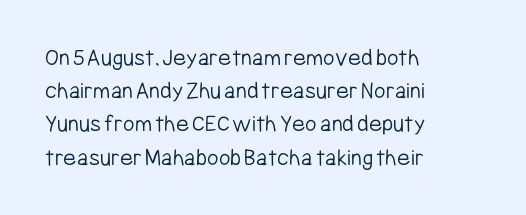
These lines sit exactly where default settings would place them. Decoration check: the copy has no underline. The typeface has the unassuming heft of standard copy or less. Horizontal alignment here is leftward, the default for most running prose.
